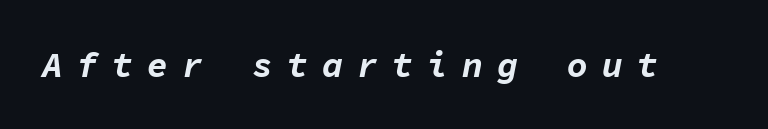
The image shows 35 px bold type, italic (leaning right), monospaced; set unusually wide letter spacing (+0.4 em), not underlined; low stroke contrast and a medium x-height.
